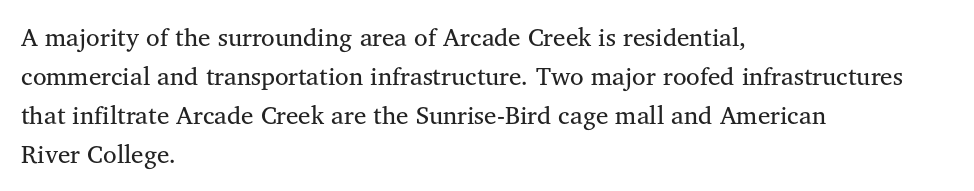
The space between consecutive lines is moderate. In terms of letterspacing, this is plain default setting. This rendering features lettering with no underline. Is the stroke heavy? The answer is a plain regular-or-lighter.
